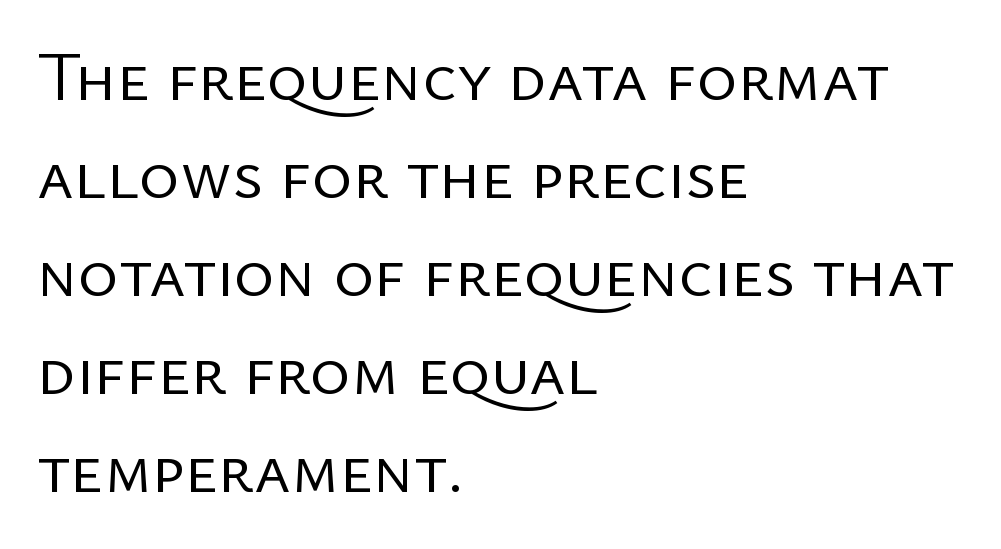
{"serif": "no", "italic": "no", "bold": "no", "weight": "regular", "width": "normal", "stroke_contrast": "low", "x_height": "medium", "monospaced": "no", "underline": "no", "align": "left", "line_spacing": "normal", "line_spacing_ratio": 1.42, "letter_spacing": "normal", "letter_spacing_em": 0.0, "glyph_px": 69}
